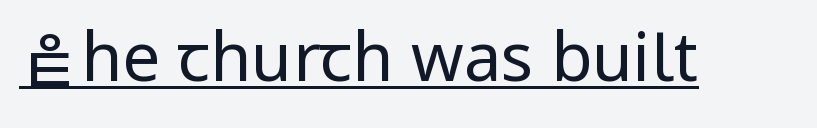
The image shows 67 px regular-weight sans-serif type, upright; set normal letter spacing, underlined; low stroke contrast and a medium x-height.
